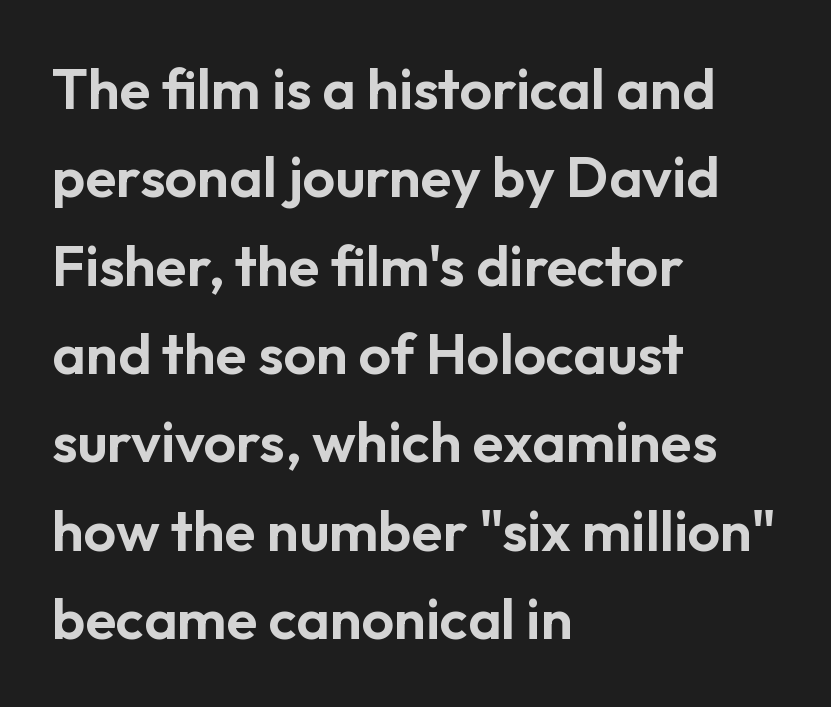
Evenly set lines give the paragraph a standard silhouette. The words here are not underlined. Serifs: no, the terminals of the letterforms are clean. The lines are quadded left.
